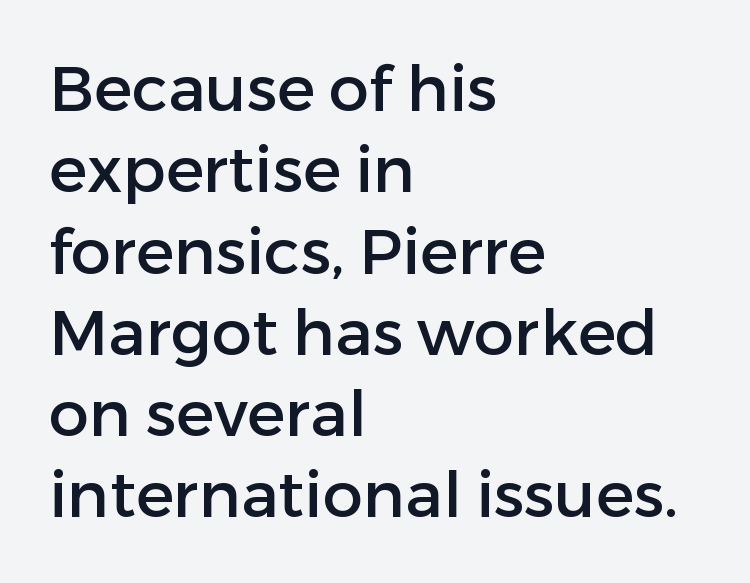
Q: Is the text italic (slanted)? A: No, it is upright.
Q: Is the typeface a serif or a sans-serif typeface? A: Sans-serif.
Q: Is the text underlined? A: No.
Q: How is the paragraph aligned? A: Left-aligned.
Q: Is the spacing between letters normal or unusually wide? A: Normal.
Q: Is the spacing between lines tight, normal or loose? A: Normal.
Q: Width (condensed, normal, or wide)? A: Normal.
Q: Stroke contrast? A: Low.
Q: x-height? A: Medium.
Q: Monospaced? A: No.
